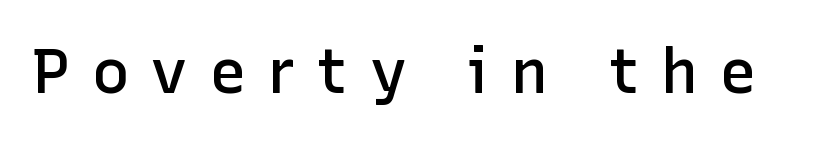
Q: Is the text bold? A: Semi-bold.
Q: Is the text italic (slanted)? A: No, it is upright.
Q: Is the typeface a serif or a sans-serif typeface? A: Sans-serif.
Q: Is the text underlined? A: No.
Q: Is the spacing between letters normal or unusually wide? A: Unusually wide.
Q: Width (condensed, normal, or wide)? A: Normal.
Q: Stroke contrast? A: Low.
Q: x-height? A: Medium.
Q: Monospaced? A: No.
